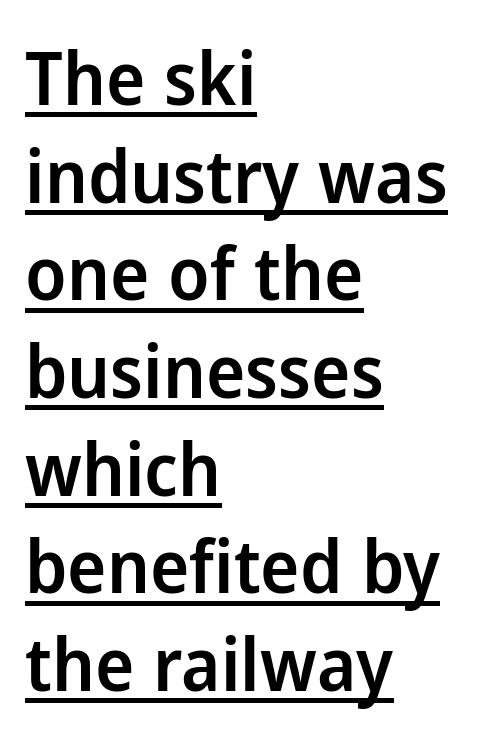
{"serif": "no", "italic": "no", "bold": "semi", "weight": "semibold", "width": "normal", "stroke_contrast": "low", "x_height": "medium", "monospaced": "no", "underline": "yes", "align": "left", "line_spacing": "normal", "line_spacing_ratio": 1.32, "letter_spacing": "normal", "letter_spacing_em": 0.0, "glyph_px": 74}
